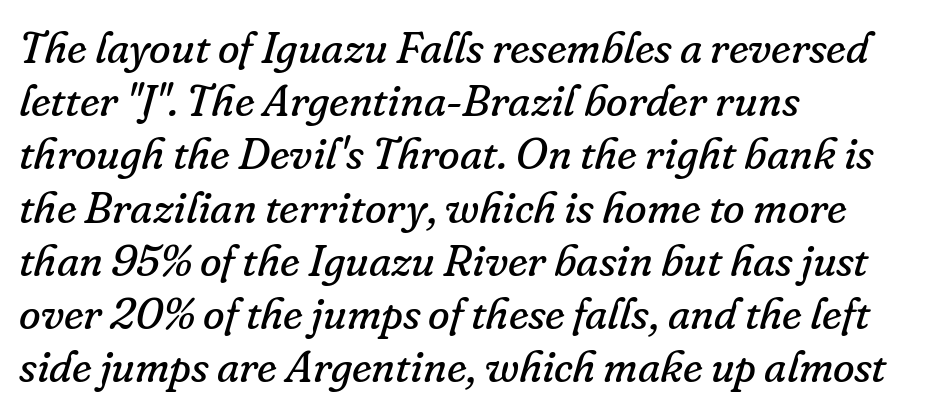
Q: Is the text bold? A: No.
Q: Is the text italic (slanted)? A: Yes, it leans right by about 16 degrees.
Q: Is the typeface a serif or a sans-serif typeface? A: Serif.
Q: Is the text underlined? A: No.
Q: How is the paragraph aligned? A: Left-aligned.
Q: Is the spacing between letters normal or unusually wide? A: Normal.
Q: Width (condensed, normal, or wide)? A: Normal.
Q: Stroke contrast? A: Low.
Q: x-height? A: Small.
Q: Monospaced? A: No.
